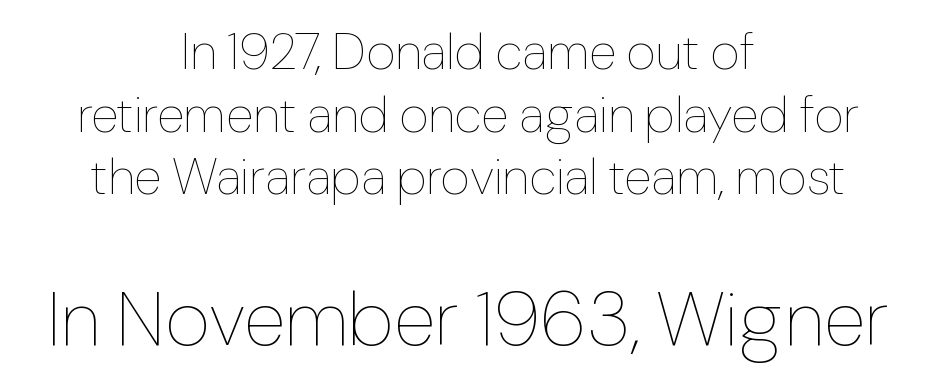
The zone under the glyphs is completely vacant. The face used here appears at its bigger size in the lower chunk. Each line is balanced around a shared central axis. You can tell it's not italic because the verticals are truly vertical.
